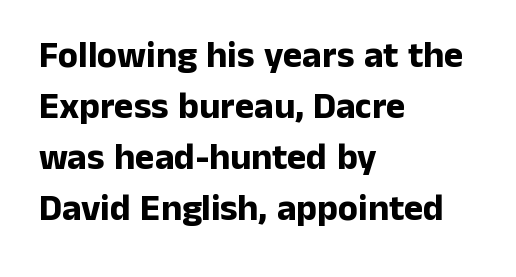
Q: Is the text bold? A: Yes.
Q: Is the text italic (slanted)? A: No, it is upright.
Q: Is the typeface a serif or a sans-serif typeface? A: Sans-serif.
Q: Is the text underlined? A: No.
Q: How is the paragraph aligned? A: Left-aligned.
Q: Is the spacing between letters normal or unusually wide? A: Normal.
Q: Is the spacing between lines tight, normal or loose? A: Normal.
Q: Width (condensed, normal, or wide)? A: Normal.
Q: Stroke contrast? A: Low.
Q: x-height? A: Medium.
Q: Monospaced? A: No.
